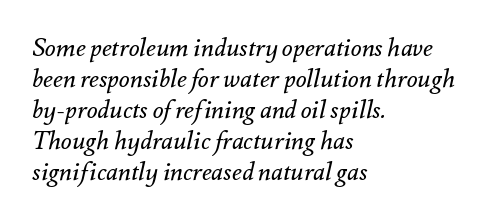
Q: Is the text bold? A: No.
Q: Is the text italic (slanted)? A: Yes, it leans right by about 12 degrees.
Q: Is the text underlined? A: No.
Q: How is the paragraph aligned? A: Left-aligned.
Q: Is the spacing between letters normal or unusually wide? A: Normal.
